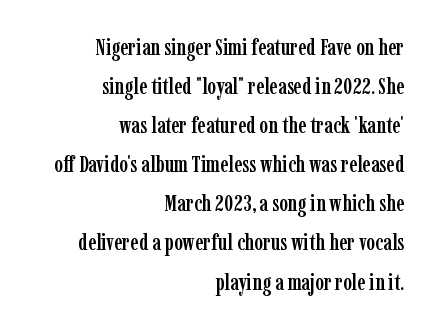
Nobody touched the tracking dial on this one. Do the letters lean? They stand straight. This rendering uses right alignment, leaving the left contour irregular. Whoever set this chose a conventional vertical rhythm. The passage shown is not underscored anywhere.
